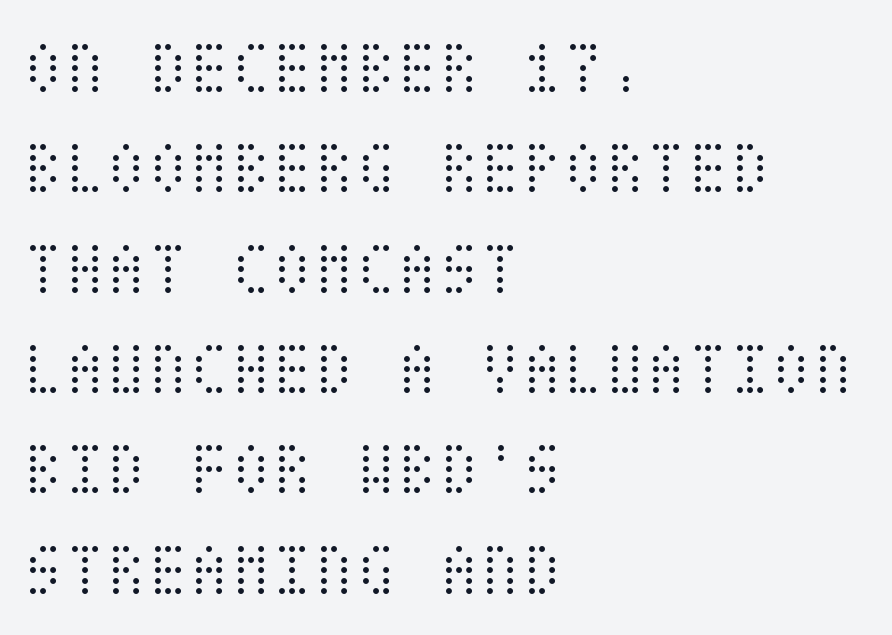
The image shows 76 px light, condensed type, upright; set left-aligned, normal line spacing (1.32x), normal letter spacing, not underlined; medium stroke contrast and a large x-height.
